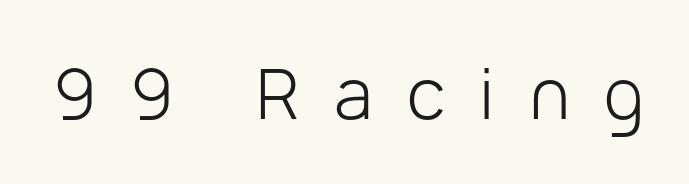
{"serif": "no", "italic": "no", "bold": "no", "weight": "light", "width": "normal", "stroke_contrast": "low", "x_height": "medium", "monospaced": "no", "underline": "no", "letter_spacing": "wide", "letter_spacing_em": 0.49, "glyph_px": 70}
